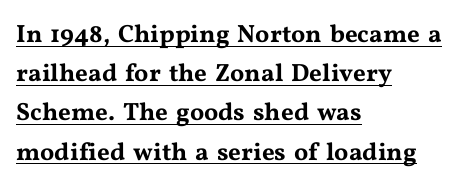
Q: Is the text italic (slanted)? A: No, it is upright.
Q: Is the text underlined? A: Yes.
Q: How is the paragraph aligned? A: Left-aligned.
Q: Is the spacing between letters normal or unusually wide? A: Normal.
Q: Is the spacing between lines tight, normal or loose? A: Normal.
